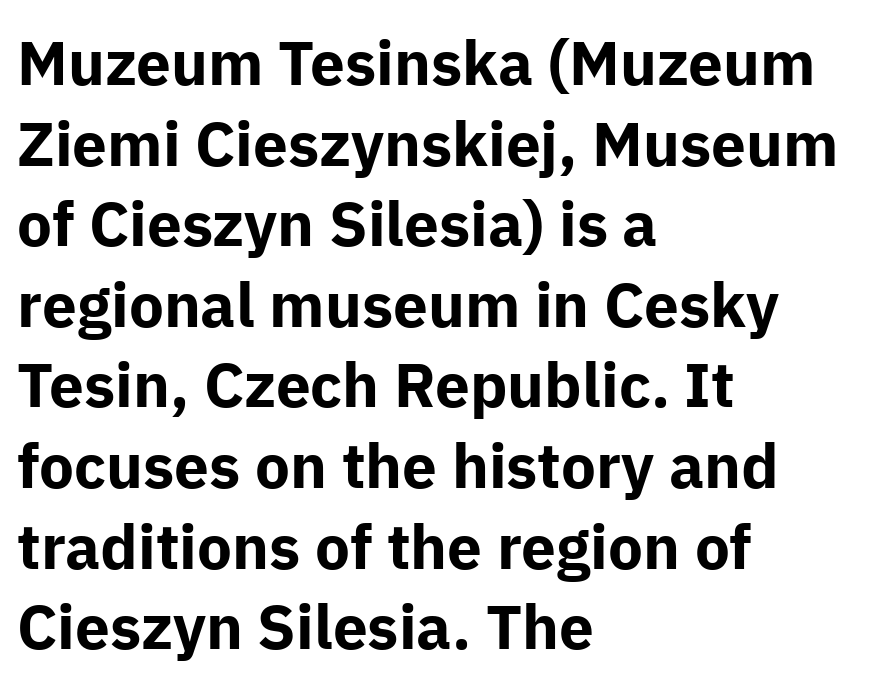
{"serif": "no", "italic": "no", "bold": "yes", "weight": "bold", "width": "normal", "stroke_contrast": "low", "x_height": "medium", "monospaced": "no", "underline": "no", "align": "left", "line_spacing": "normal", "line_spacing_ratio": 1.3, "letter_spacing": "normal", "letter_spacing_em": 0.0, "glyph_px": 62}
